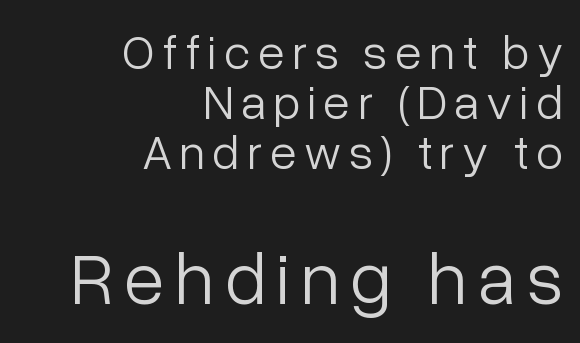
The image shows 74 px light sans-serif type, upright; set right-aligned, tight line spacing (1.02x), not underlined; the second (bottom) block is 1.51x larger; low stroke contrast and a medium x-height.
